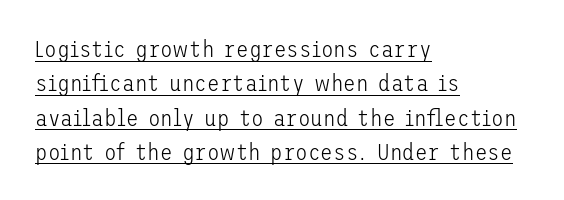
Every stem runs plumb, perpendicular to the baseline. Is the block centered? No — it sits flush against the left margin. No chunkiness to these letters — they're not bold. Students, observe: this is what conventionally led text looks like. Quick note: underline on. How are the letters spaced? Ordinarily, with no added tracking.
